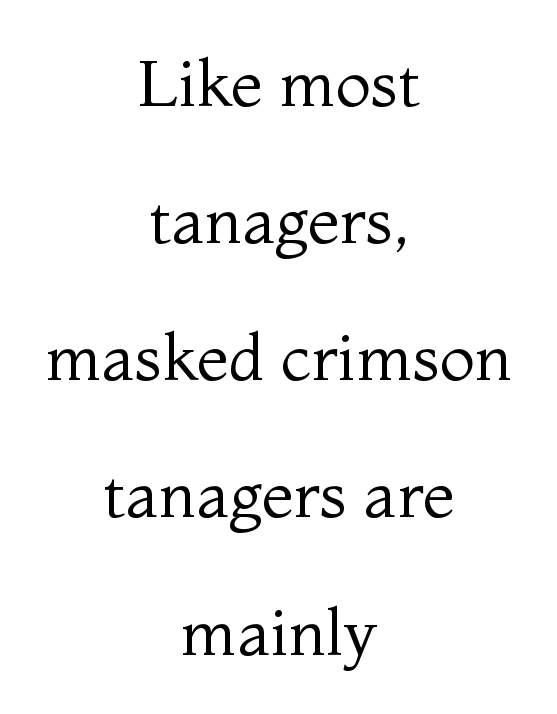
{"serif": "yes", "italic": "no", "bold": "no", "weight": "regular", "width": "normal", "stroke_contrast": "medium", "x_height": "medium", "monospaced": "no", "underline": "no", "align": "center", "line_spacing": "loose", "line_spacing_ratio": 2.11, "letter_spacing": "normal", "letter_spacing_em": 0.0, "glyph_px": 65}
